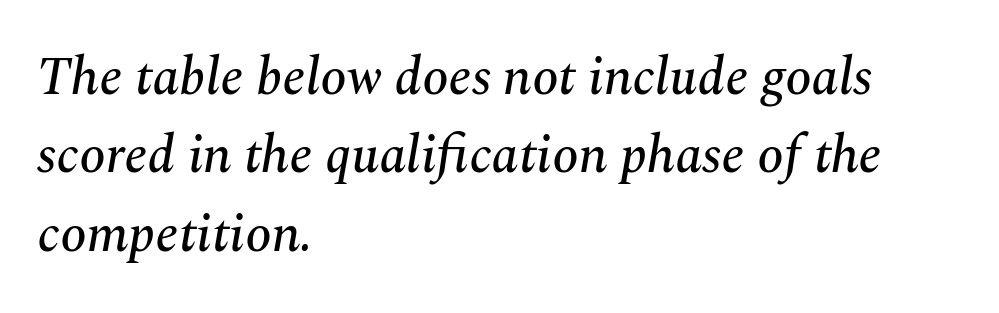
{"serif": "yes", "italic": "yes", "lean": "right", "slant_degrees": 10, "width": "normal", "stroke_contrast": "medium", "x_height": "medium", "monospaced": "no", "underline": "no", "align": "left", "line_spacing": "normal", "line_spacing_ratio": 1.48, "letter_spacing": "normal", "letter_spacing_em": 0.0, "glyph_px": 53}
